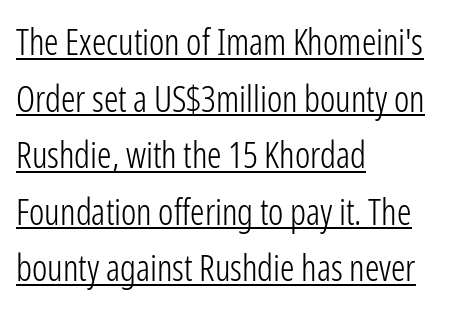
Q: Is the text bold? A: No.
Q: Is the text italic (slanted)? A: No, it is upright.
Q: Is the typeface a serif or a sans-serif typeface? A: Sans-serif.
Q: Is the text underlined? A: Yes.
Q: How is the paragraph aligned? A: Left-aligned.
Q: Is the spacing between letters normal or unusually wide? A: Normal.
Q: Is the spacing between lines tight, normal or loose? A: Normal.
Q: Width (condensed, normal, or wide)? A: Condensed.
Q: Stroke contrast? A: Low.
Q: x-height? A: Medium.
Q: Monospaced? A: No.
